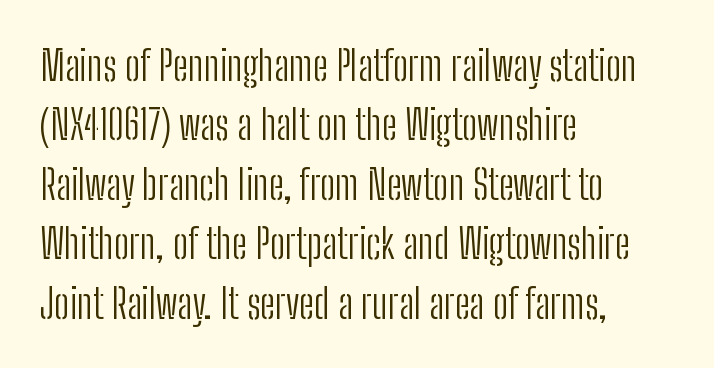
Q: Is the text bold? A: No.
Q: Is the text italic (slanted)? A: No, it is upright.
Q: Is the typeface a serif or a sans-serif typeface? A: Sans-serif.
Q: Is the text underlined? A: No.
Q: How is the paragraph aligned? A: Left-aligned.
Q: Is the spacing between letters normal or unusually wide? A: Normal.
Q: Is the spacing between lines tight, normal or loose? A: Normal.
Q: Width (condensed, normal, or wide)? A: Condensed.
Q: Stroke contrast? A: Low.
Q: x-height? A: Medium.
Q: Monospaced? A: No.
